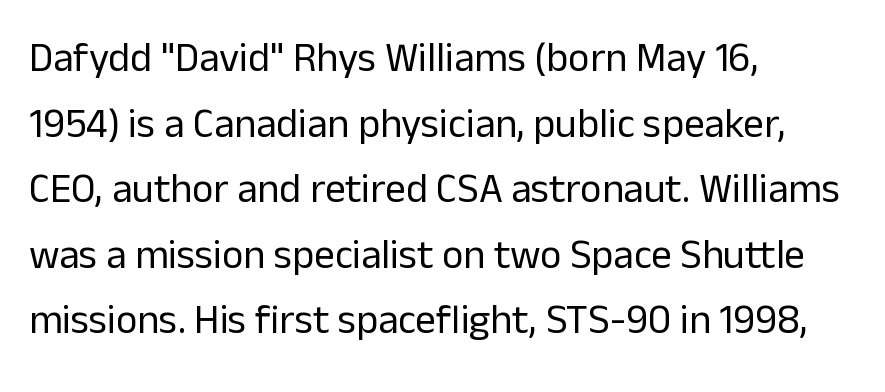
The image shows 41 px regular-weight sans-serif type, upright; set left-aligned, normal line spacing (1.6x), normal letter spacing, not underlined; low stroke contrast and a medium x-height.
